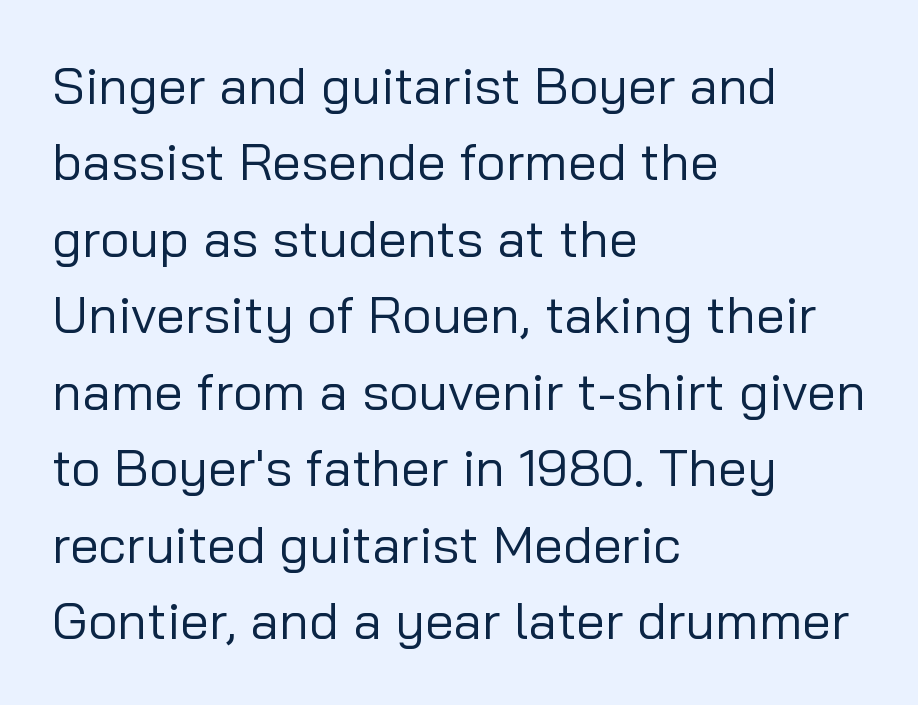
{"serif": "no", "italic": "no", "bold": "no", "weight": "regular", "width": "normal", "stroke_contrast": "low", "x_height": "medium", "monospaced": "no", "underline": "no", "align": "left", "line_spacing": "normal", "line_spacing_ratio": 1.47, "letter_spacing": "normal", "letter_spacing_em": 0.0, "glyph_px": 52}
